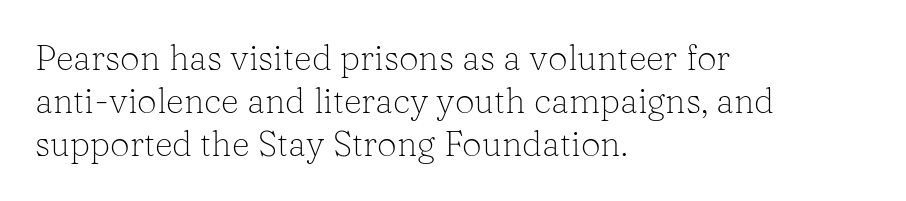
The image shows 35 px light serif type, upright; set left-aligned, line spacing 1.23x, normal letter spacing, not underlined; low stroke contrast and a medium x-height.
